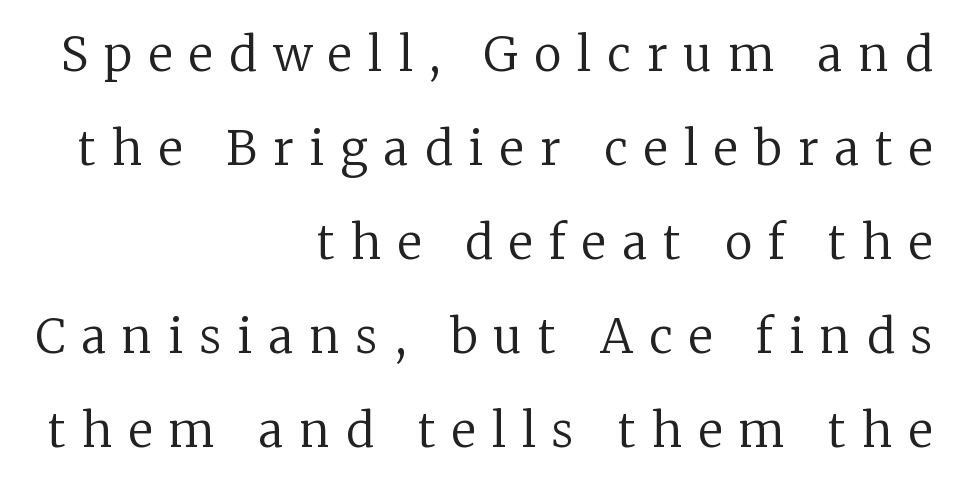
{"serif": "yes", "italic": "no", "bold": "no", "weight": "regular", "width": "normal", "stroke_contrast": "low", "x_height": "medium", "monospaced": "no", "underline": "no", "align": "right", "line_spacing": "loose", "line_spacing_ratio": 2.0, "letter_spacing": "wide", "letter_spacing_em": 0.35, "glyph_px": 47}
